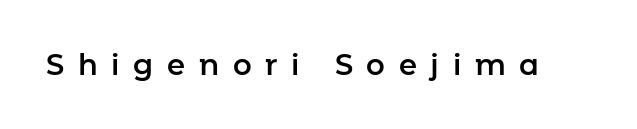
Think of a printed novel: that variable character pitch is what you see here. The tracking jumps out immediately: characters are airy and widely separated. What kind of face is this? One without serifs — a sans. Nope, not italic — everything's standing straight. Only glyphs here, with clear space below each row.
